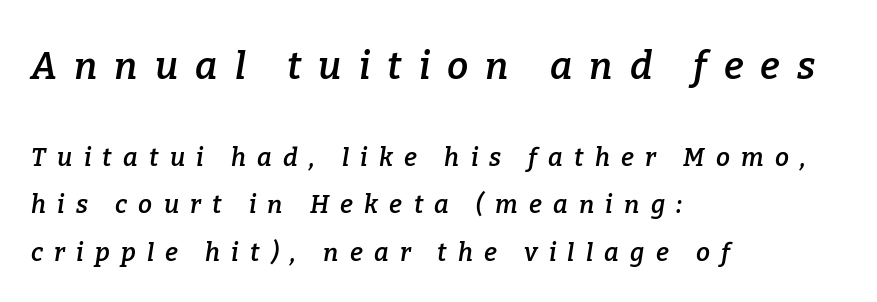
Q: Is the text bold? A: Semi-bold.
Q: Is the text italic (slanted)? A: Yes, it leans right by about 9 degrees.
Q: Is the typeface a serif or a sans-serif typeface? A: Serif.
Q: Is the text underlined? A: No.
Q: How is the paragraph aligned? A: Left-aligned.
Q: Is the spacing between letters normal or unusually wide? A: Unusually wide.
Q: Is the spacing between lines tight, normal or loose? A: Loose.
Q: Which block of text is set in a larger size, the first (top) or the second (bottom)? A: The first (top) one.
Q: Width (condensed, normal, or wide)? A: Normal.
Q: Stroke contrast? A: Low.
Q: x-height? A: Medium.
Q: Monospaced? A: No.
